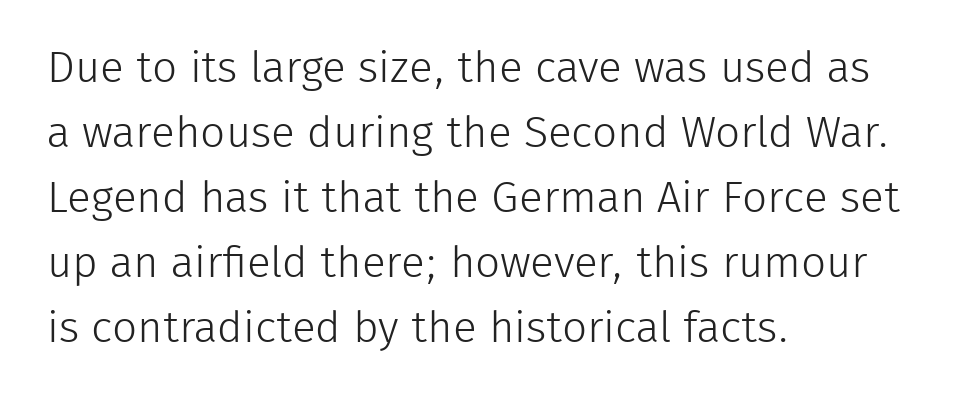
Q: Is the text bold? A: No.
Q: Is the text italic (slanted)? A: No, it is upright.
Q: Is the typeface a serif or a sans-serif typeface? A: Sans-serif.
Q: Is the text underlined? A: No.
Q: How is the paragraph aligned? A: Left-aligned.
Q: Is the spacing between letters normal or unusually wide? A: Normal.
Q: Is the spacing between lines tight, normal or loose? A: Normal.
Q: Width (condensed, normal, or wide)? A: Normal.
Q: Stroke contrast? A: Low.
Q: x-height? A: Medium.
Q: Monospaced? A: No.
